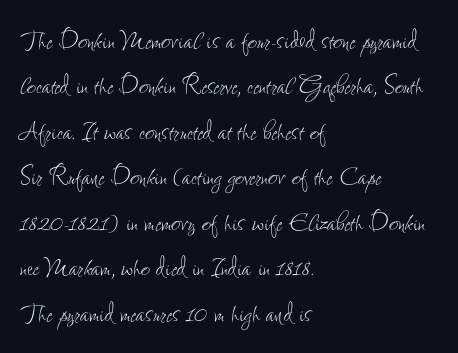
Q: Is the text bold? A: No.
Q: Is the text italic (slanted)? A: Yes.
Q: Is the text underlined? A: No.
Q: How is the paragraph aligned? A: Left-aligned.
Q: Is the spacing between letters normal or unusually wide? A: Normal.
Q: Is the spacing between lines tight, normal or loose? A: Normal.
Q: Width (condensed, normal, or wide)? A: Condensed.
Q: Stroke contrast? A: Low.
Q: x-height? A: Small.
Q: Monospaced? A: No.
